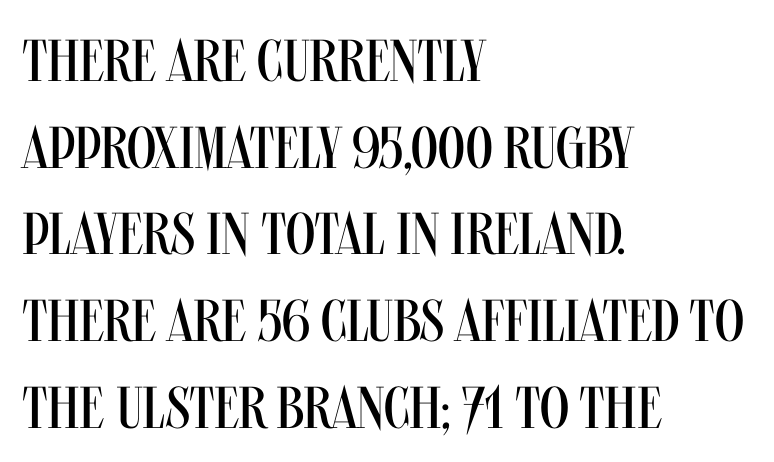
{"serif": "no", "italic": "no", "bold": "no", "weight": "regular", "width": "condensed", "stroke_contrast": "medium", "x_height": "large", "monospaced": "no", "underline": "no", "align": "left", "line_spacing": "normal", "line_spacing_ratio": 1.47, "letter_spacing": "normal", "letter_spacing_em": 0.0, "glyph_px": 59}
